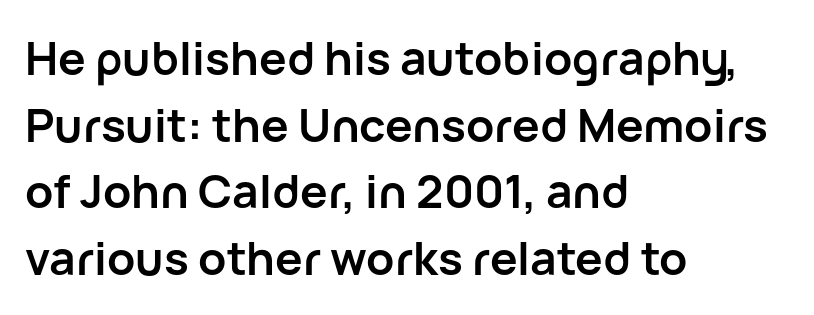
Look at the stroke-to-counter ratio: heavy, a bold. Inter-character spacing is left at the font's built-in metrics. The face used here is a sans, in the tradition of grotesques and geometrics. The rendering uses natural spacing where letterforms have individual widths. A normal amount of white space separates one row of letters from the next. The rendering anchors every line to the left-hand side.
